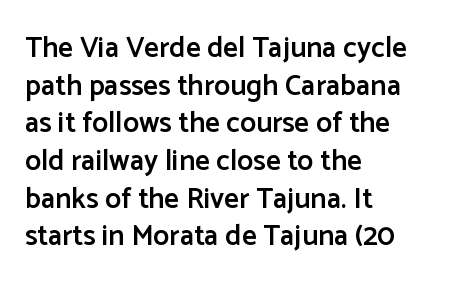
Notice how the passage keeps a crisp vertical edge on the left only. Stroke terminals: plain, sans-serif. Ordinary non-slanted type is in use. Default kerning and tracking; the words read as compact shapes. What's the leading like? Ordinary, nothing unusual. Note the varied advance widths — an 'i' is clearly narrower than an 'm'.
